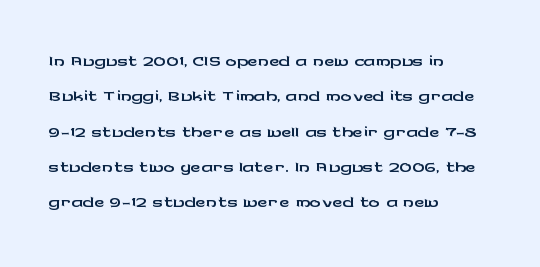
The gaps between neighbouring characters are ordinary and unremarkable. Line beginnings align vertically; line endings do not. In terms of leading, this rendering sits right in the middle. You could not count columns in this text — the font is proportionally spaced.
